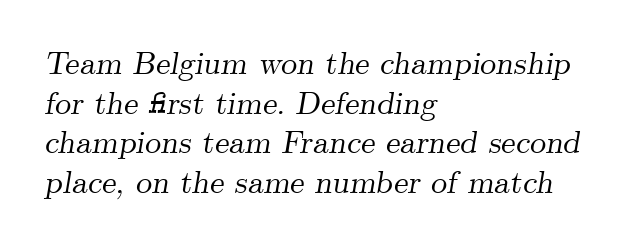
Reading down the block, your eye returns to a fixed left position each line. Glance below the letters and you will spot only blank space. The characters display serif detailing at their extremities. This sample has the flowing, uneven cadence of proportional lettering. The horizontal fit of the characters is conventional and even. This is oblique type, the kind used for emphasis or titles.
